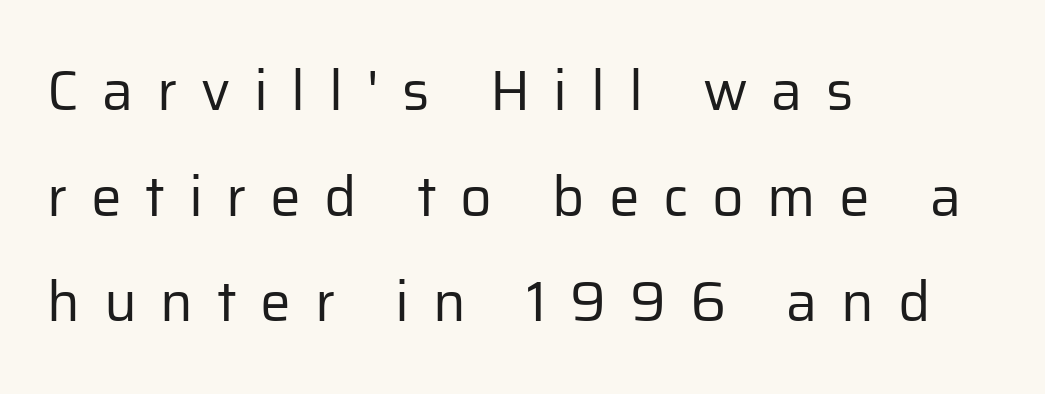
{"serif": "no", "italic": "no", "bold": "no", "weight": "regular", "width": "normal", "stroke_contrast": "low", "x_height": "medium", "monospaced": "no", "underline": "no", "align": "left", "line_spacing": "loose", "line_spacing_ratio": 1.92, "letter_spacing": "wide", "letter_spacing_em": 0.43, "glyph_px": 55}
